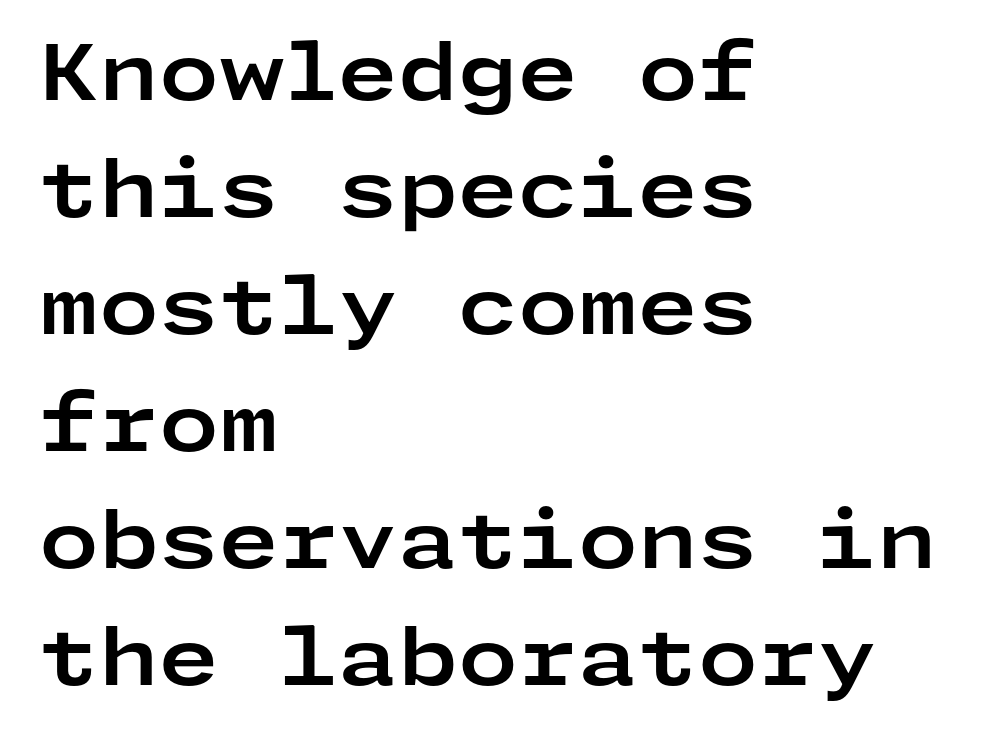
The image shows 77 px bold, wide sans-serif type, upright; set left-aligned, normal line spacing (1.52x), normal letter spacing, not underlined; low stroke contrast and a medium x-height.
